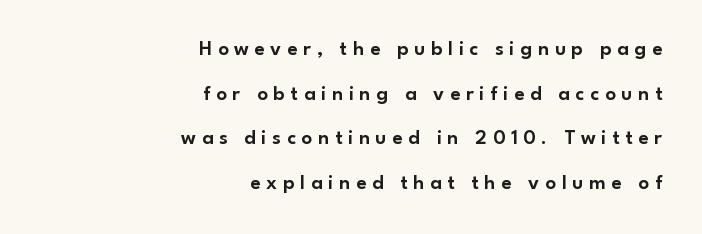
Q: Is the text italic (slanted)? A: No, it is upright.
Q: Is the text underlined? A: No.
Q: How is the paragraph aligned? A: Right-aligned.
Q: Is the spacing between letters normal or unusually wide? A: Unusually wide.
Q: Is the spacing between lines tight, normal or loose? A: Loose.
